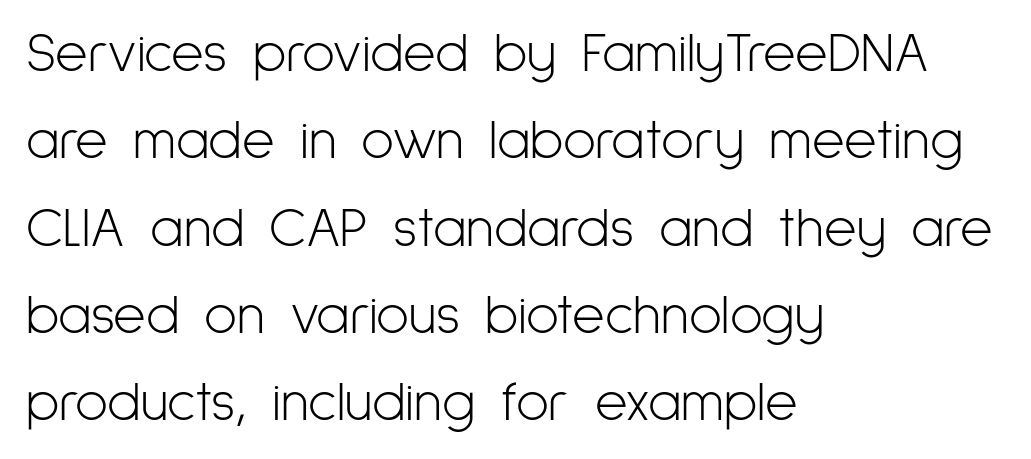
Baseline-to-baseline distance is the conventional proportion of letter height. Typeset ragged right — the left edge is the straight one. Ink coverage per letter is moderate at most. The rendering shows plain stroke endings on the letterforms — a sans-serif design. No word sits above an underline.
